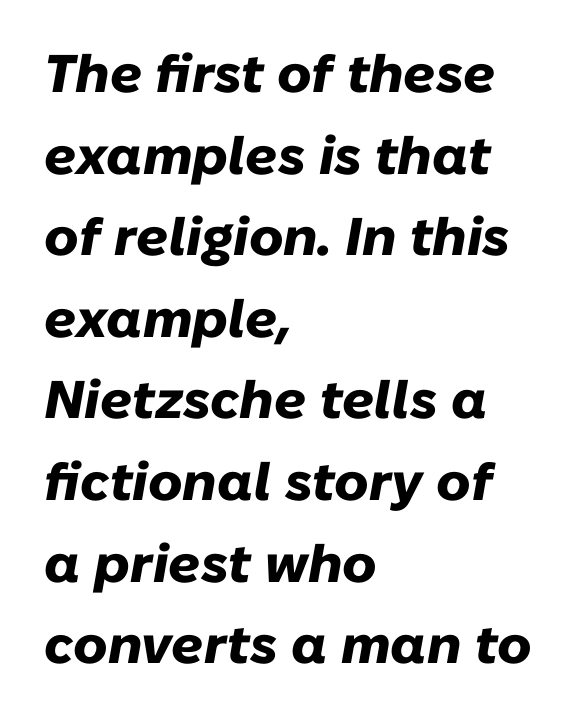
Here the glyphs are tracked normally, forming tight word shapes. This is oblique type, the kind used for emphasis or titles. If you measured baseline to baseline, you'd find a middling distance. Summary of weight: heavy, a full bold.
